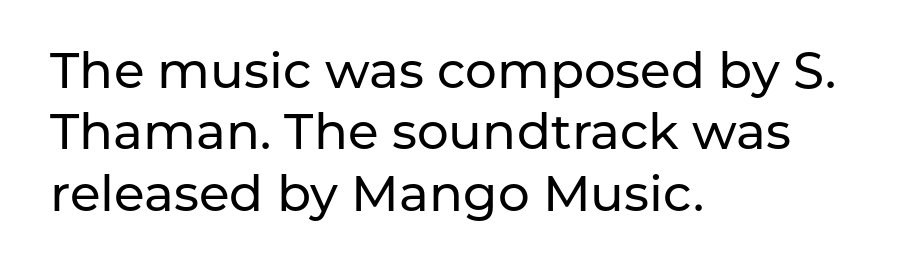
{"serif": "no", "italic": "no", "width": "normal", "stroke_contrast": "low", "x_height": "medium", "monospaced": "no", "underline": "no", "align": "left", "line_spacing_ratio": 1.23, "letter_spacing": "normal", "letter_spacing_em": 0.0, "glyph_px": 50}
